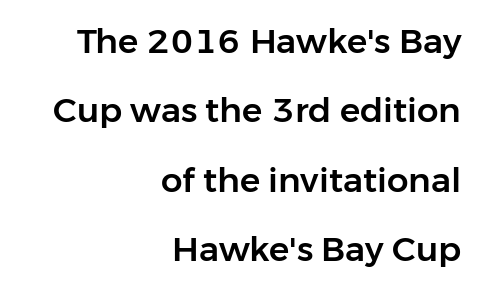
{"serif": "no", "italic": "no", "width": "normal", "stroke_contrast": "low", "x_height": "medium", "monospaced": "no", "underline": "no", "align": "right", "line_spacing": "loose", "line_spacing_ratio": 2.04, "letter_spacing": "normal", "letter_spacing_em": 0.0, "glyph_px": 34}
